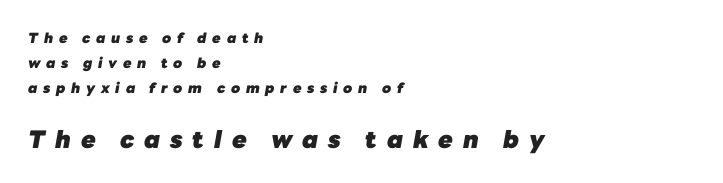
The image shows 24 px bold type, italic (leaning right); set left-aligned, line spacing 1.78x, unusually wide letter spacing (+0.41 em), not underlined; the second (bottom) block is 1.71x larger.
